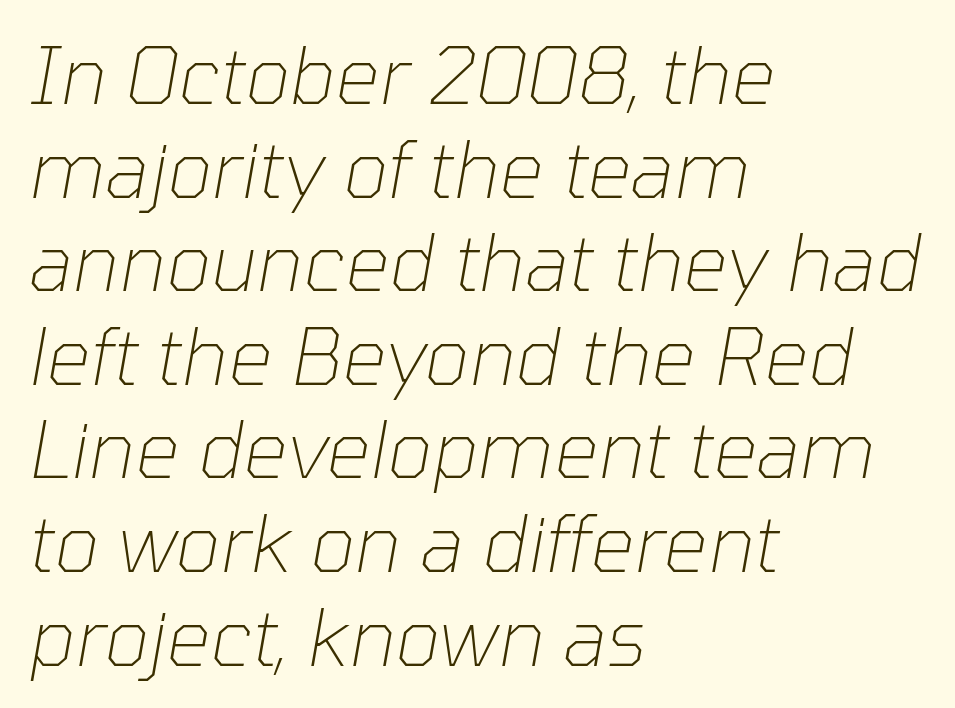
The passage shown is typed in a proportional face where columns would drift. The letterforms sit at book weight or below. Glance below the letters and you will spot only blank space. How are the letters spaced? Ordinarily, with no added tracking. The passage is arranged the way most books set body copy — flush left. It's the slanting kind of type.
